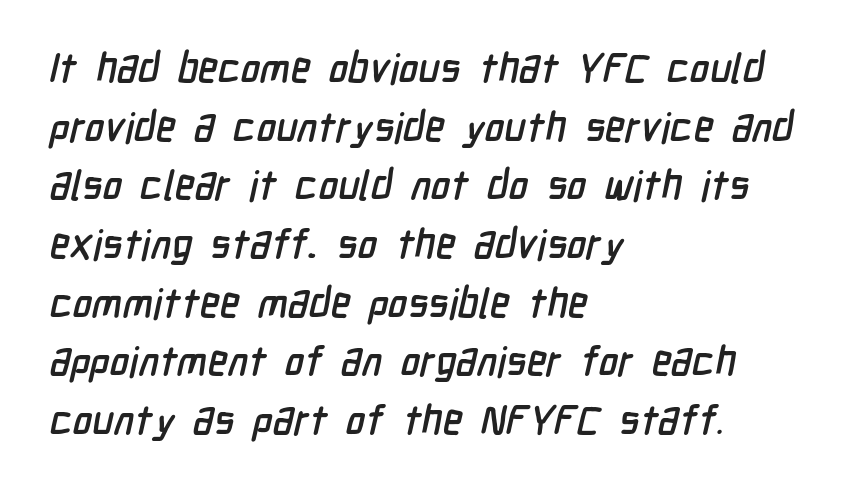
The image shows 41 px condensed sans-serif type; set left-aligned, normal line spacing (1.43x), normal letter spacing, not underlined; low stroke contrast and a medium x-height.
